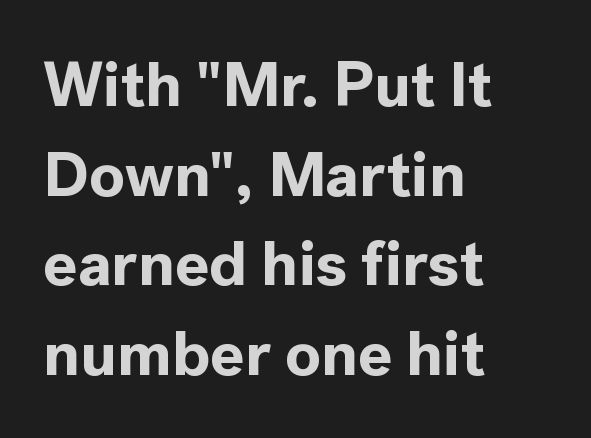
The image shows 64 px bold sans-serif type, upright; set left-aligned, normal line spacing (1.4x), normal letter spacing, not underlined; a medium x-height.
